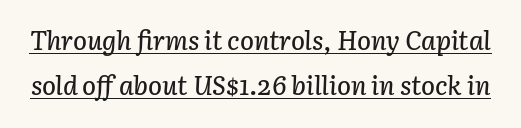
The tracking reads as untouched default to a designer's eye. Caption: lettering with a line underneath. The rendering applies a slant to the glyphs.
